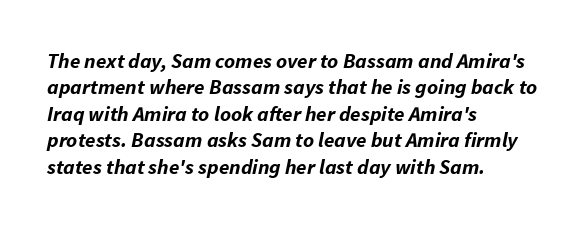
No extra tracking has been applied to these lines. Just letters on the line, the space beneath them empty. The block of text has a typical density, with ordinary space between rows. These lines stack with their left ends in a neat column. Would a proofreader flag this as italicized? Yes. What weight is shown? A full bold with thick strokes.
